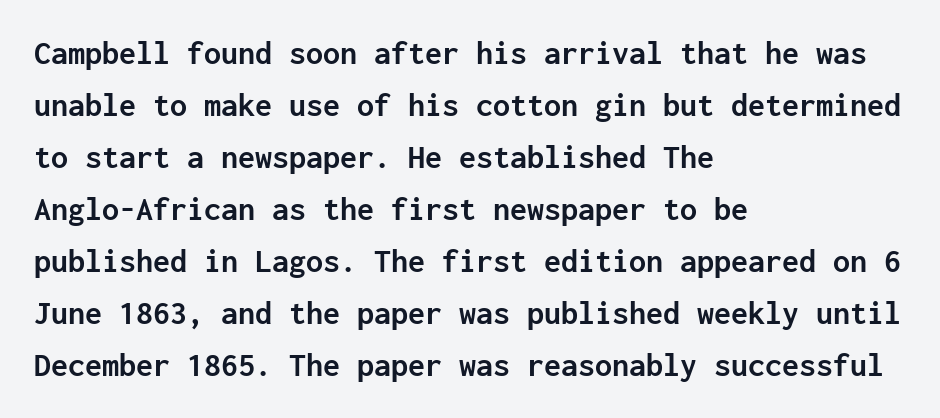
{"serif": "no", "italic": "no", "bold": "yes", "weight": "semibold", "width": "normal", "stroke_contrast": "low", "x_height": "medium", "monospaced": "yes", "underline": "no", "align": "left", "line_spacing": "normal", "line_spacing_ratio": 1.53, "letter_spacing": "normal", "letter_spacing_em": 0.0, "glyph_px": 34}
